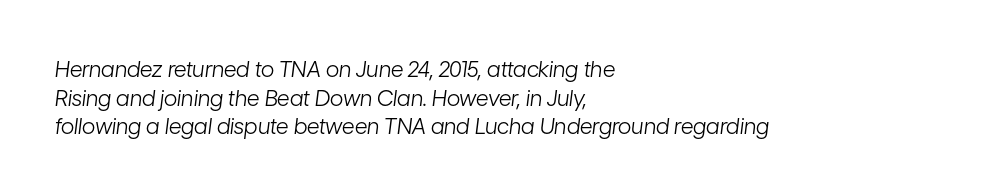
The rendering anchors every line to the left-hand side. Lines of text with bare space underneath. The rendering keeps characters at their native spacing. The lettering tilts uniformly, giving the passage an italic look.
